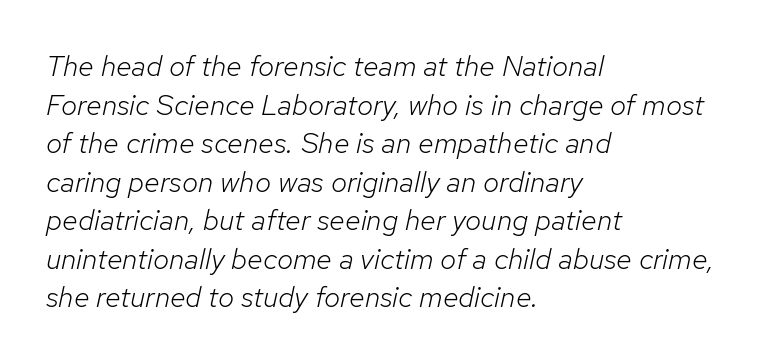
{"italic": "yes", "lean": "right", "slant_degrees": 12, "bold": "no", "weight": "light", "width": "normal", "stroke_contrast": "low", "x_height": "medium", "monospaced": "no", "underline": "no", "align": "left", "line_spacing": "normal", "line_spacing_ratio": 1.33, "letter_spacing": "normal", "letter_spacing_em": 0.0, "glyph_px": 29}
